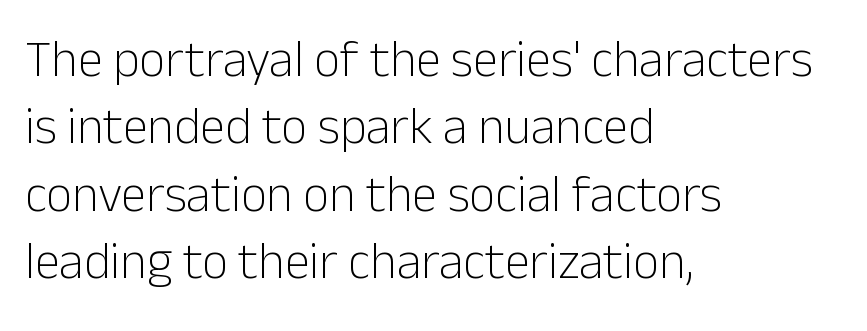
{"serif": "no", "italic": "no", "bold": "no", "weight": "light", "width": "normal", "stroke_contrast": "low", "x_height": "medium", "monospaced": "no", "underline": "no", "align": "left", "line_spacing": "normal", "line_spacing_ratio": 1.32, "letter_spacing": "normal", "letter_spacing_em": 0.0, "glyph_px": 51}
